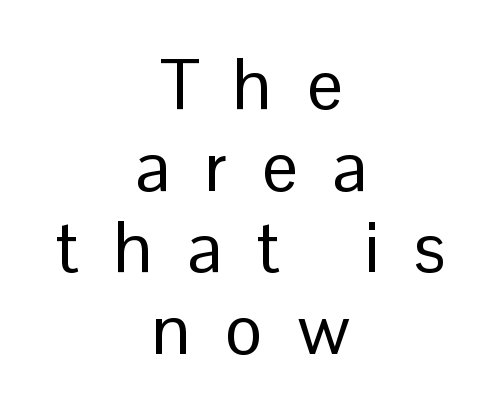
The image shows 71 px regular-weight sans-serif type, upright; set centered, tight line spacing (1.15x), unusually wide letter spacing (+0.49 em), not underlined; low stroke contrast and a medium x-height.
